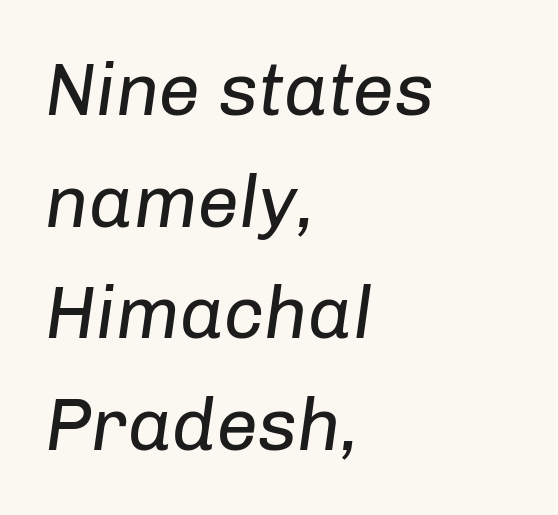
Q: Is the text bold? A: No.
Q: Is the text italic (slanted)? A: Yes, it leans right by about 8 degrees.
Q: Is the text underlined? A: No.
Q: How is the paragraph aligned? A: Left-aligned.
Q: Is the spacing between letters normal or unusually wide? A: Normal.
Q: Is the spacing between lines tight, normal or loose? A: Normal.
Q: Width (condensed, normal, or wide)? A: Normal.
Q: Stroke contrast? A: Low.
Q: x-height? A: Medium.
Q: Monospaced? A: No.
